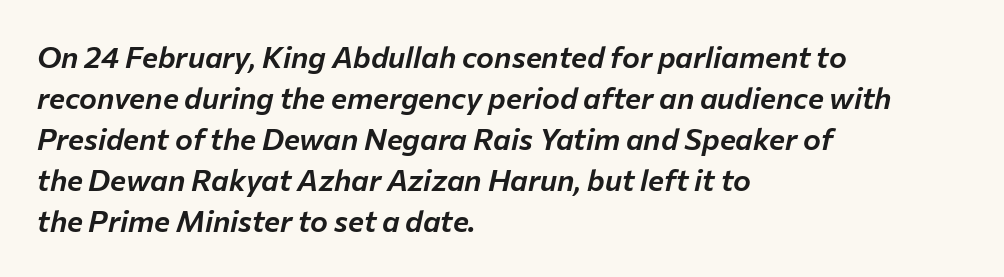
Each new line begins a customary step beneath the previous one. Tall strokes in this sample are angled rather than plumb. The rendering anchors every line to the left-hand side. The horizontal fit of the characters is conventional and even.
